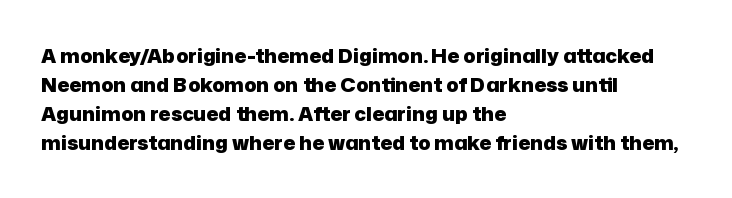
{"italic": "no", "bold": "yes", "underline": "no", "align": "left", "line_spacing": "normal", "line_spacing_ratio": 1.45, "letter_spacing": "normal", "letter_spacing_em": 0.0, "glyph_px": 20}
